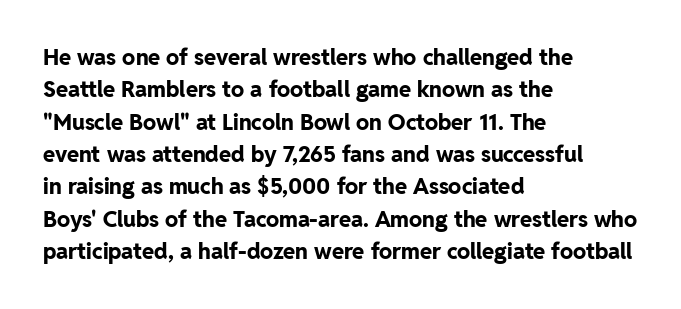
This block has exactly the height ordinary leading produces. A roman cut, with each character standing at attention. Typesetter's note: full bold, strokes at maximum text heaviness. The rendering anchors every line to the left-hand side.
